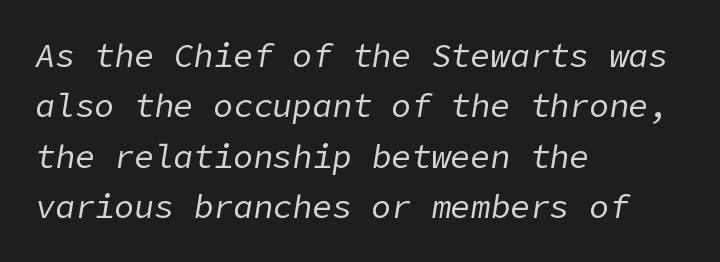
The image shows 33 px regular-weight type, italic (leaning right); set left-aligned, normal line spacing (1.53x), normal letter spacing, not underlined; low stroke contrast and a medium x-height.
